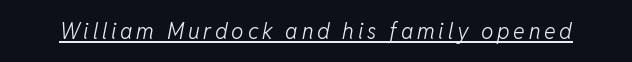
Students, observe the line beneath the letters — that is underlining. Ink coverage per letter is moderate at most. The font's italic variant was chosen for this text.
